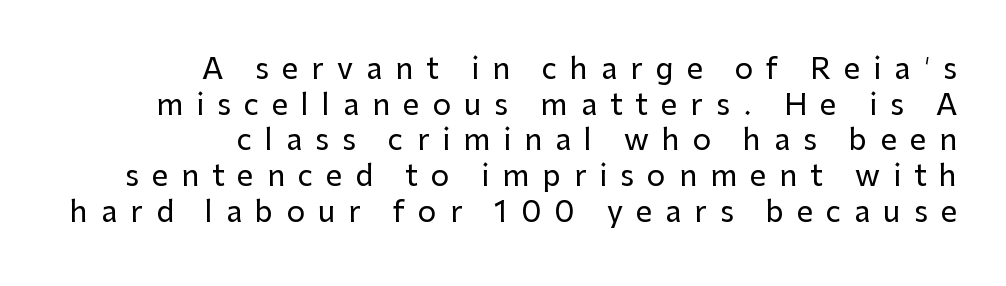
The image shows 29 px sans-serif type, upright; set right-aligned, line spacing 1.23x, unusually wide letter spacing (+0.45 em), not underlined; low stroke contrast and a medium x-height.
